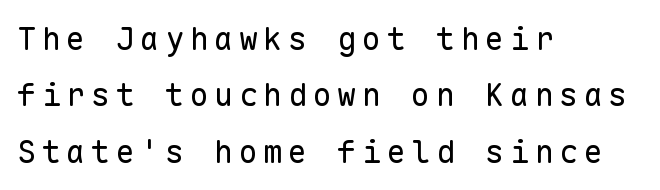
Q: Is the text bold? A: No.
Q: Is the text italic (slanted)? A: No, it is upright.
Q: Is the typeface a serif or a sans-serif typeface? A: Sans-serif.
Q: Is the text underlined? A: No.
Q: How is the paragraph aligned? A: Left-aligned.
Q: Width (condensed, normal, or wide)? A: Normal.
Q: Stroke contrast? A: Low.
Q: x-height? A: Medium.
Q: Monospaced? A: Yes.
